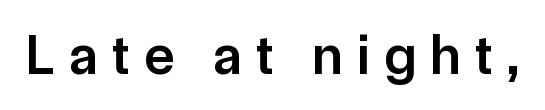
The rendering uses natural spacing where letterforms have individual widths. Lines of text with bare space underneath. The horizontal fit of the characters is loose and conspicuously gappy. Stroke terminals: plain, sans-serif. Set as a demibold, roughly 600 on the weight scale. Quick note: not italic, upright.
